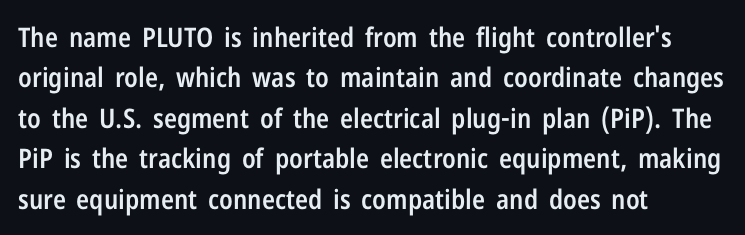
Q: Is the text bold? A: Semi-bold.
Q: Is the text italic (slanted)? A: No, it is upright.
Q: Is the text underlined? A: No.
Q: How is the paragraph aligned? A: Left-aligned.
Q: Is the spacing between letters normal or unusually wide? A: Normal.
Q: Is the spacing between lines tight, normal or loose? A: Normal.
